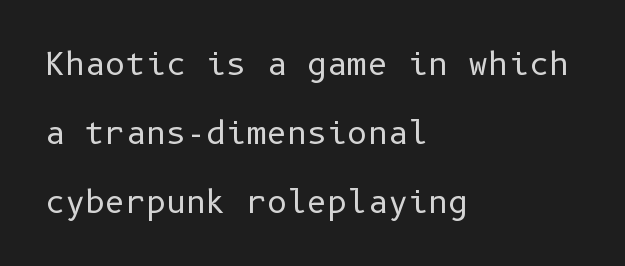
Loosely led — the rows are spread out. The compositor pushed each line to the left boundary. Words appear dense and cohesive because spacing is normal. These glyphs show unthickened strokes, regular width or finer. This is the regular roman posture of the typeface.
